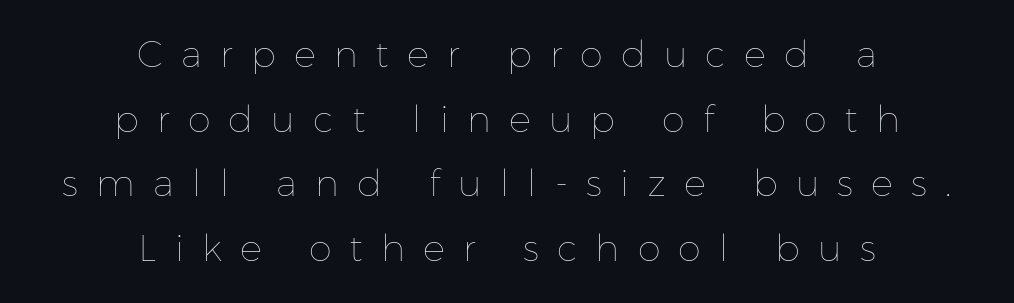
Q: Is the text bold? A: No.
Q: Is the text italic (slanted)? A: No, it is upright.
Q: Is the text underlined? A: No.
Q: How is the paragraph aligned? A: Centered.
Q: Is the spacing between letters normal or unusually wide? A: Unusually wide.
Q: Width (condensed, normal, or wide)? A: Normal.
Q: Stroke contrast? A: Low.
Q: x-height? A: Medium.
Q: Monospaced? A: No.
